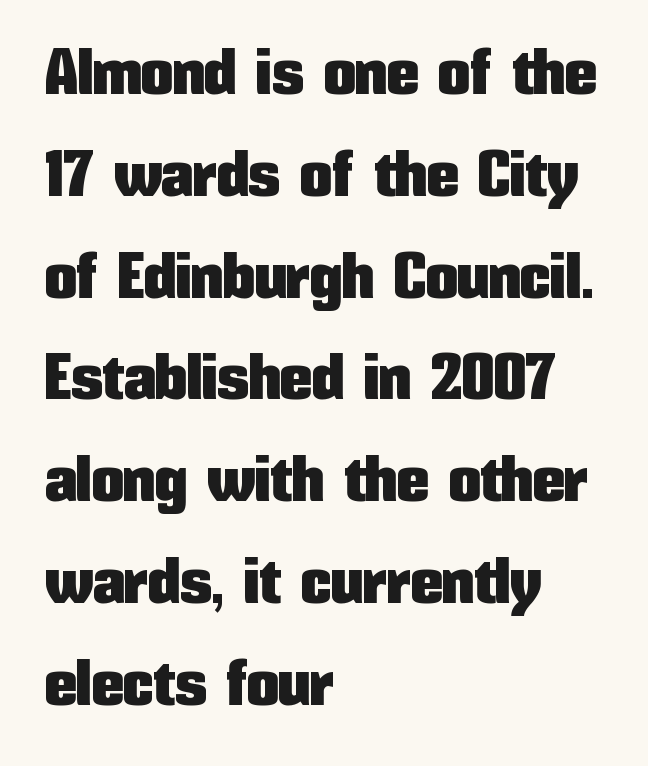
Vertical spacing — default. Underlining? Definitely not there. Nothing unusual about the tracking: characters are spaced as the font intends. Nothing sits at the stroke ends, so this counts as sans-serif. Rendered with straight, roman letterforms. Character widths vary here, with narrow letters taking less room than wide ones.
